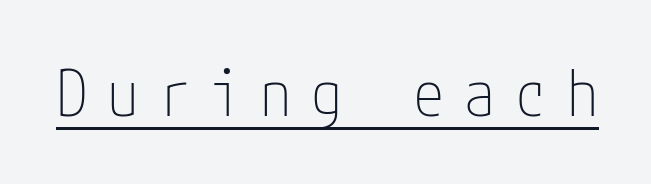
{"serif": "no", "italic": "no", "bold": "no", "weight": "thin", "width": "condensed", "stroke_contrast": "low", "x_height": "medium", "underline": "yes", "letter_spacing": "wide", "letter_spacing_em": 0.31, "glyph_px": 63}
